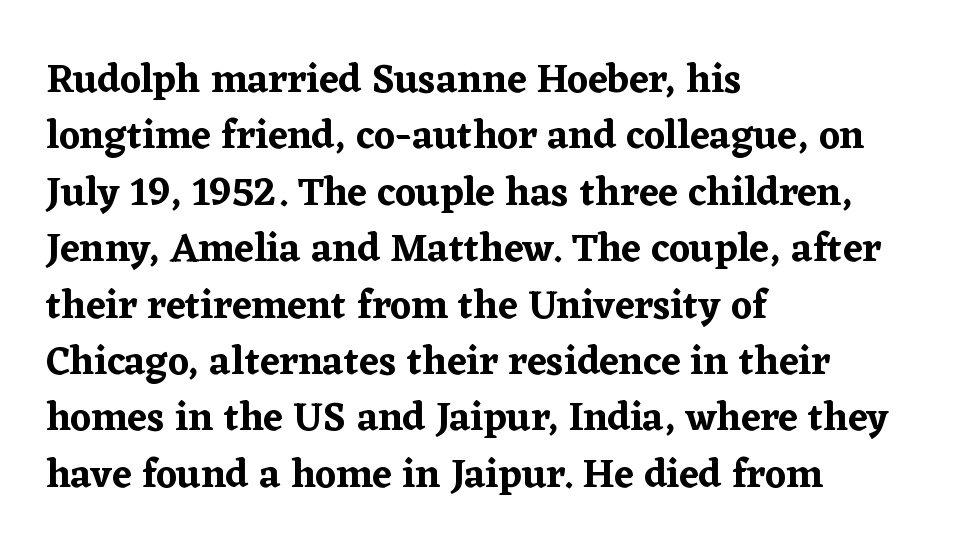
Varying glyph widths throughout — classic text-font behaviour. Every stem runs plumb, perpendicular to the baseline. Does the type have serifs? Yes, each stem ends in a small foot. Nobody touched the tracking dial on this one.
